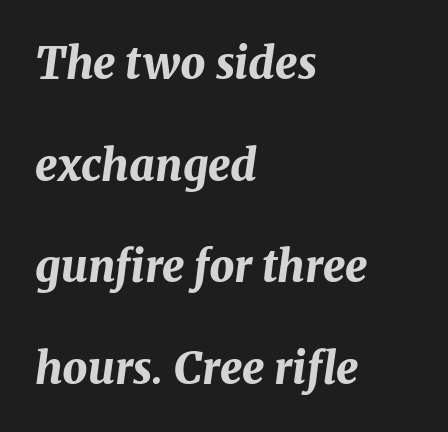
Q: Is the text bold? A: Yes.
Q: Is the text italic (slanted)? A: Yes, it leans right by about 8 degrees.
Q: Is the text underlined? A: No.
Q: How is the paragraph aligned? A: Left-aligned.
Q: Is the spacing between letters normal or unusually wide? A: Normal.
Q: Is the spacing between lines tight, normal or loose? A: Loose.
Q: Width (condensed, normal, or wide)? A: Normal.
Q: Stroke contrast? A: Medium.
Q: x-height? A: Medium.
Q: Monospaced? A: No.
